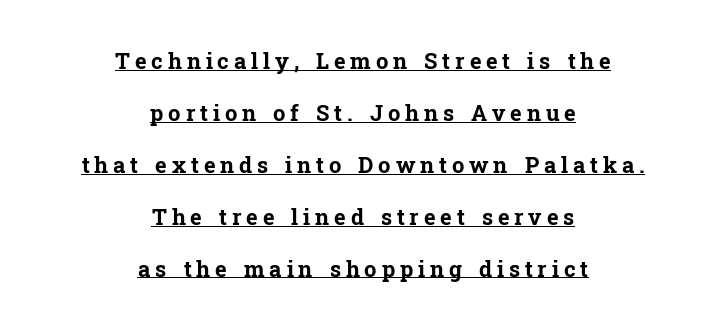
Q: Is the text bold? A: Yes.
Q: Is the text italic (slanted)? A: No, it is upright.
Q: Is the text underlined? A: Yes.
Q: How is the paragraph aligned? A: Centered.
Q: Is the spacing between letters normal or unusually wide? A: Unusually wide.
Q: Is the spacing between lines tight, normal or loose? A: Loose.
